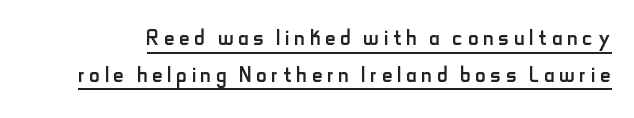
The characters display no serif detailing; their extremities are plain. Is the stroke heavy? The answer is a plain regular-or-lighter. Here the designer chose a conventional face with non-uniform glyph widths. You can see a thin bar hugging the bottom of the glyphs. Rows of type keep a routine distance in the vertical direction.
